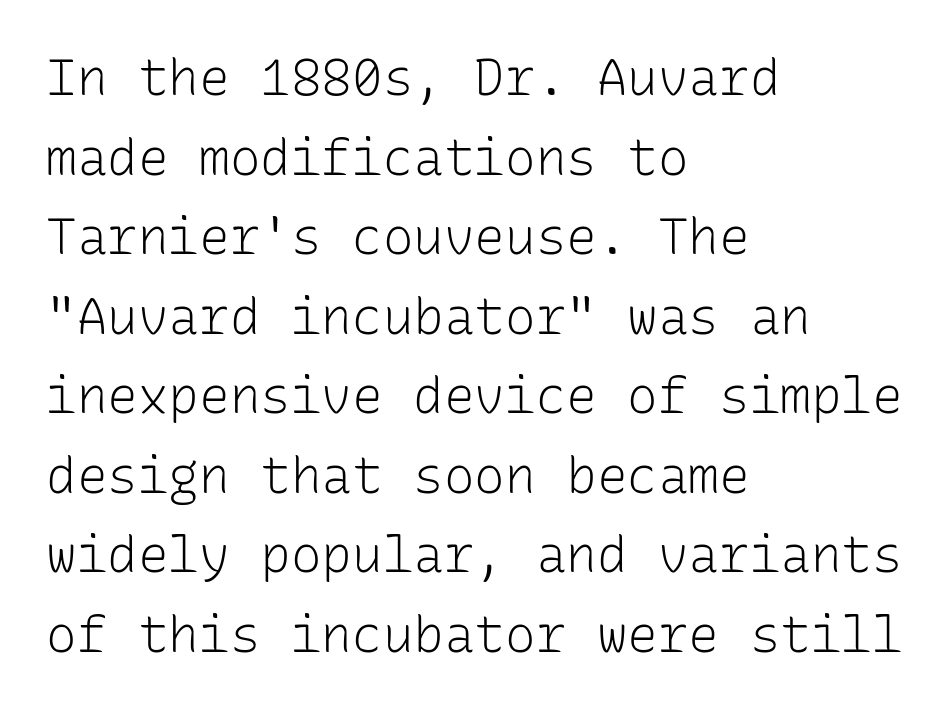
Q: Is the text bold? A: No.
Q: Is the text italic (slanted)? A: No, it is upright.
Q: Is the typeface a serif or a sans-serif typeface? A: Sans-serif.
Q: Is the text underlined? A: No.
Q: How is the paragraph aligned? A: Left-aligned.
Q: Is the spacing between letters normal or unusually wide? A: Normal.
Q: Is the spacing between lines tight, normal or loose? A: Normal.
Q: Width (condensed, normal, or wide)? A: Normal.
Q: Stroke contrast? A: Low.
Q: x-height? A: Medium.
Q: Monospaced? A: Yes.
